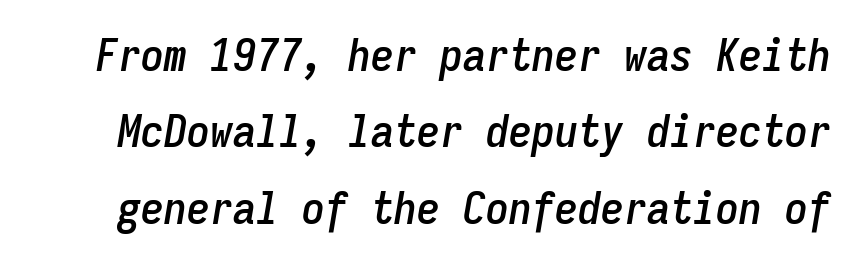
{"italic": "yes", "lean": "right", "slant_degrees": 9, "width": "condensed", "stroke_contrast": "low", "x_height": "medium", "monospaced": "yes", "underline": "no", "line_spacing": "normal", "line_spacing_ratio": 1.66, "letter_spacing": "normal", "letter_spacing_em": 0.0, "glyph_px": 46}
